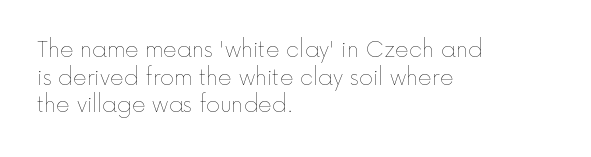
Every stem runs plumb, perpendicular to the baseline. Leftover space on each line is placed entirely after the last word. Check the space under the baseline: it is left empty. This reads as an unemphasized weight, regular at the heaviest. Caption: standard tracking, unaltered.
